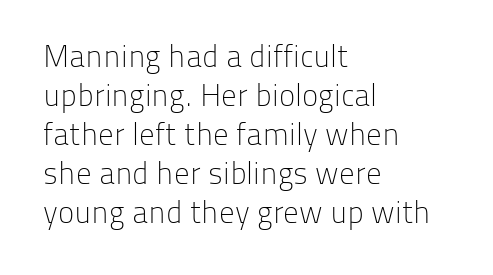
Q: Is the text bold? A: No.
Q: Is the text italic (slanted)? A: No, it is upright.
Q: Is the typeface a serif or a sans-serif typeface? A: Sans-serif.
Q: Is the text underlined? A: No.
Q: How is the paragraph aligned? A: Left-aligned.
Q: Is the spacing between letters normal or unusually wide? A: Normal.
Q: Is the spacing between lines tight, normal or loose? A: Normal.
Q: Width (condensed, normal, or wide)? A: Normal.
Q: Stroke contrast? A: Low.
Q: x-height? A: Medium.
Q: Monospaced? A: No.
